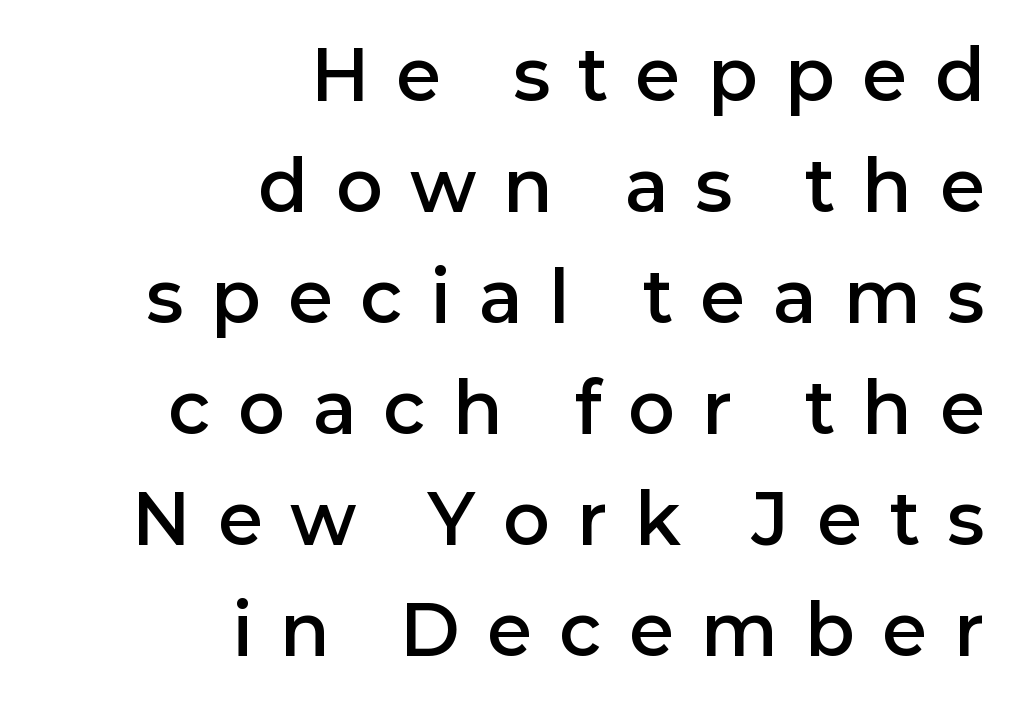
{"serif": "no", "italic": "no", "bold": "semi", "weight": "semibold", "width": "normal", "stroke_contrast": "low", "x_height": "medium", "monospaced": "no", "underline": "no", "align": "right", "line_spacing": "normal", "line_spacing_ratio": 1.61, "letter_spacing": "wide", "letter_spacing_em": 0.42, "glyph_px": 69}
